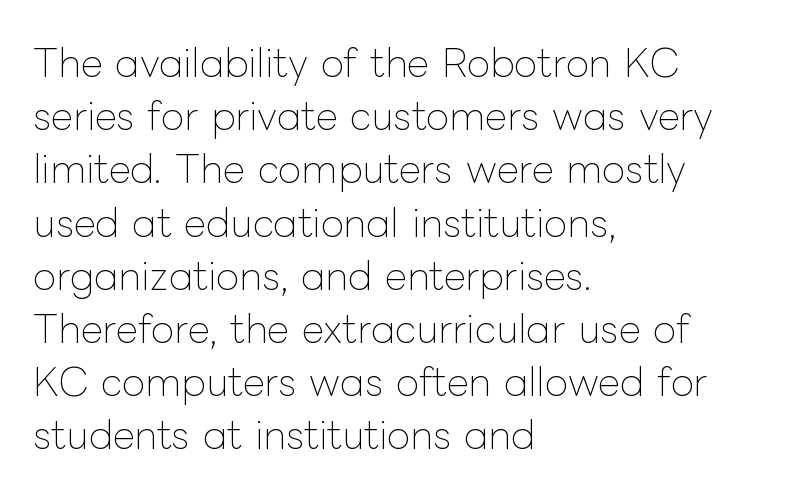
Q: Is the text bold? A: No.
Q: Is the text italic (slanted)? A: No, it is upright.
Q: Is the text underlined? A: No.
Q: How is the paragraph aligned? A: Left-aligned.
Q: Is the spacing between letters normal or unusually wide? A: Normal.
Q: Is the spacing between lines tight, normal or loose? A: Normal.
Q: Width (condensed, normal, or wide)? A: Normal.
Q: Stroke contrast? A: Low.
Q: x-height? A: Medium.
Q: Monospaced? A: No.
